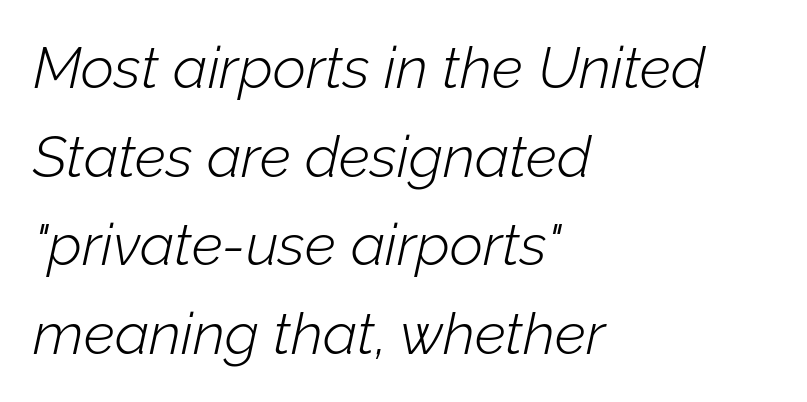
Q: Is the text bold? A: No.
Q: Is the text italic (slanted)? A: Yes, it leans right by about 12 degrees.
Q: Is the text underlined? A: No.
Q: How is the paragraph aligned? A: Left-aligned.
Q: Is the spacing between letters normal or unusually wide? A: Normal.
Q: Is the spacing between lines tight, normal or loose? A: Normal.
Q: Width (condensed, normal, or wide)? A: Normal.
Q: Stroke contrast? A: Low.
Q: x-height? A: Medium.
Q: Monospaced? A: No.
